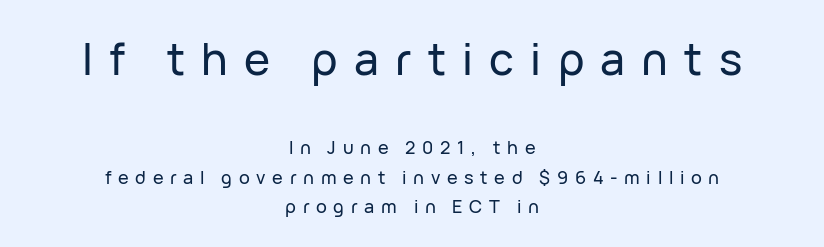
{"serif": "no", "italic": "no", "width": "normal", "stroke_contrast": "low", "x_height": "medium", "monospaced": "no", "underline": "no", "align": "center", "line_spacing": "normal", "line_spacing_ratio": 1.62, "letter_spacing": "wide", "letter_spacing_em": 0.37, "larger_block": "first", "size_ratio": 2.44, "glyph_px": 44}
